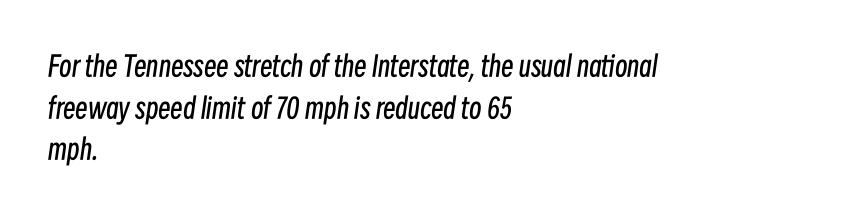
{"italic": "yes", "lean": "right", "slant_degrees": 8, "bold": "no", "weight": "regular", "width": "condensed", "stroke_contrast": "low", "x_height": "medium", "monospaced": "no", "underline": "no", "align": "left", "line_spacing": "normal", "line_spacing_ratio": 1.49, "letter_spacing": "normal", "letter_spacing_em": 0.0, "glyph_px": 28}
